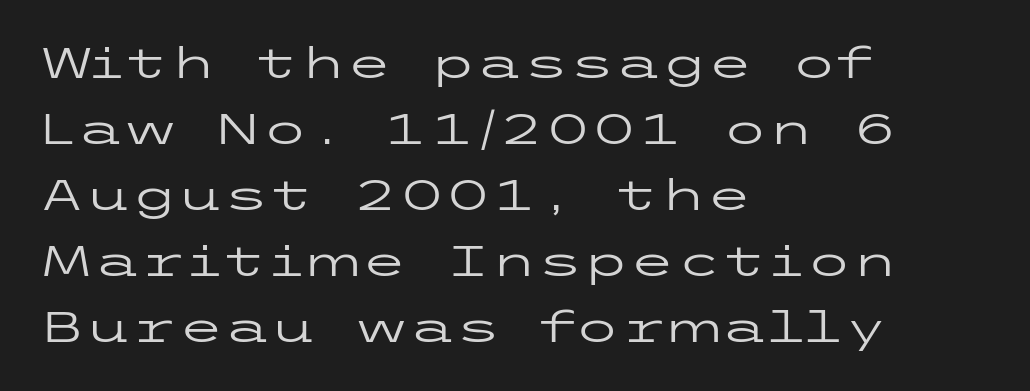
{"serif": "no", "italic": "no", "bold": "no", "weight": "regular", "width": "wide", "stroke_contrast": "low", "x_height": "medium", "underline": "no", "align": "left", "line_spacing": "normal", "line_spacing_ratio": 1.57, "letter_spacing": "normal", "letter_spacing_em": 0.0, "glyph_px": 42}
